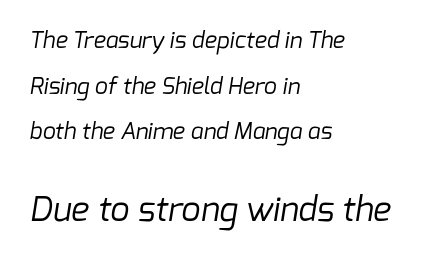
Size hierarchy here favors the trailing block over the leading one. Nothing heavy about these letters — not bold at all. The strip under each line holds only bare page. Glyph-to-glyph distance matches everyday printed text. These lines are composed in type without serifs. The lines in this sample share a left origin and differ only in where they stop.
